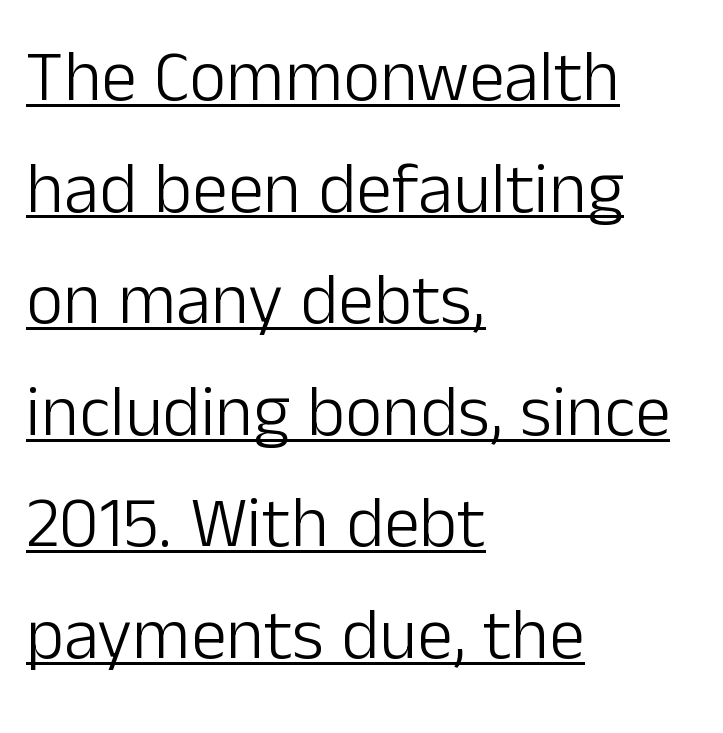
Q: Is the text bold? A: No.
Q: Is the text italic (slanted)? A: No, it is upright.
Q: Is the typeface a serif or a sans-serif typeface? A: Sans-serif.
Q: Is the text underlined? A: Yes.
Q: How is the paragraph aligned? A: Left-aligned.
Q: Is the spacing between letters normal or unusually wide? A: Normal.
Q: Is the spacing between lines tight, normal or loose? A: Normal.
Q: Width (condensed, normal, or wide)? A: Normal.
Q: Stroke contrast? A: Low.
Q: x-height? A: Medium.
Q: Monospaced? A: No.
